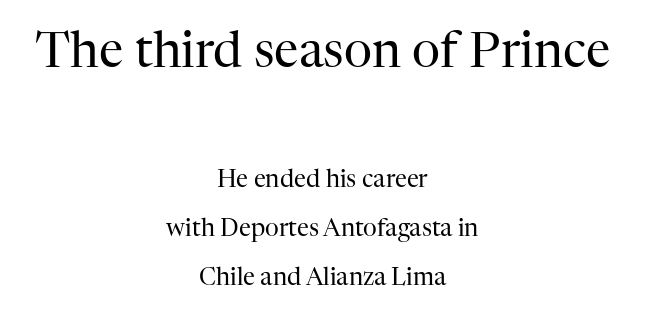
Q: Is the text bold? A: No.
Q: Is the text italic (slanted)? A: No, it is upright.
Q: Is the typeface a serif or a sans-serif typeface? A: Serif.
Q: Is the text underlined? A: No.
Q: How is the paragraph aligned? A: Centered.
Q: Is the spacing between letters normal or unusually wide? A: Normal.
Q: Is the spacing between lines tight, normal or loose? A: Loose.
Q: Which block of text is set in a larger size, the first (top) or the second (bottom)? A: The first (top) one.
Q: Width (condensed, normal, or wide)? A: Normal.
Q: Stroke contrast? A: High.
Q: x-height? A: Medium.
Q: Monospaced? A: No.
